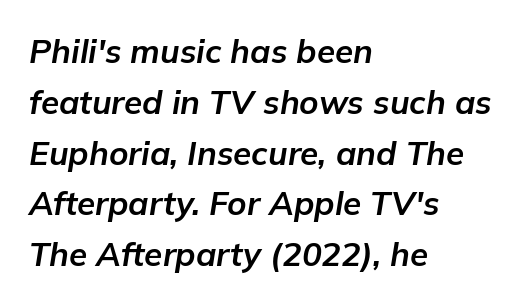
The image shows 33 px bold type, italic (leaning right); set left-aligned, normal line spacing (1.54x), normal letter spacing, not underlined; low stroke contrast and a medium x-height.
